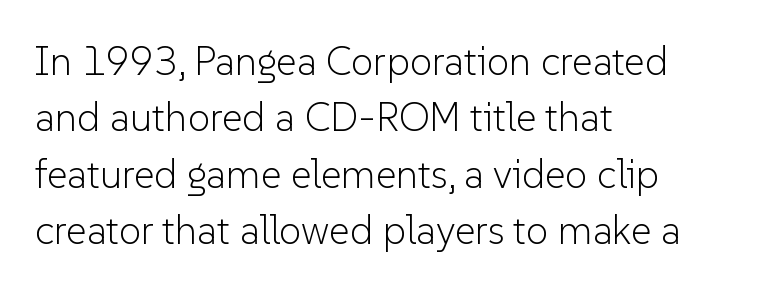
Baseline-to-baseline distance is the conventional proportion of letter height. Inter-character spacing is left at the font's built-in metrics. The letters look calm and open, with moderate or lighter stems. Spacing verdict: proportional, widths tailored to each character. Typographically, this falls in the sans-serif category. Where is the straight margin? On the left.
